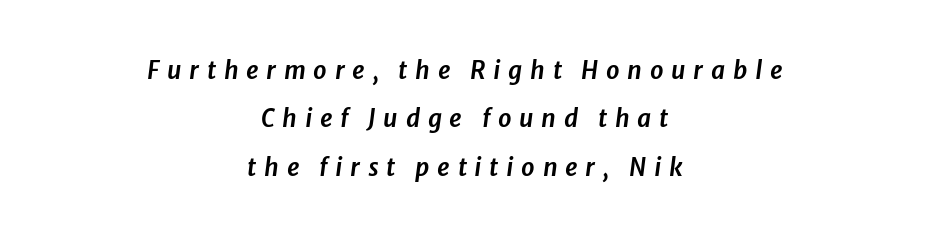
These lines are centered, leaving both edges ragged. The leading is generous, giving the passage an open texture. Italic? Definitely — the glyphs are oblique. Students, note that the glyphs here are deliberately spaced far apart. The specimen omits any rule beneath the text block's lines.
